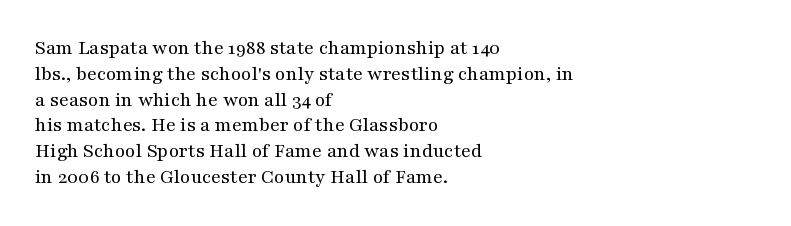
Q: Is the text bold? A: No.
Q: Is the text italic (slanted)? A: No, it is upright.
Q: Is the text underlined? A: No.
Q: How is the paragraph aligned? A: Left-aligned.
Q: Is the spacing between letters normal or unusually wide? A: Normal.
